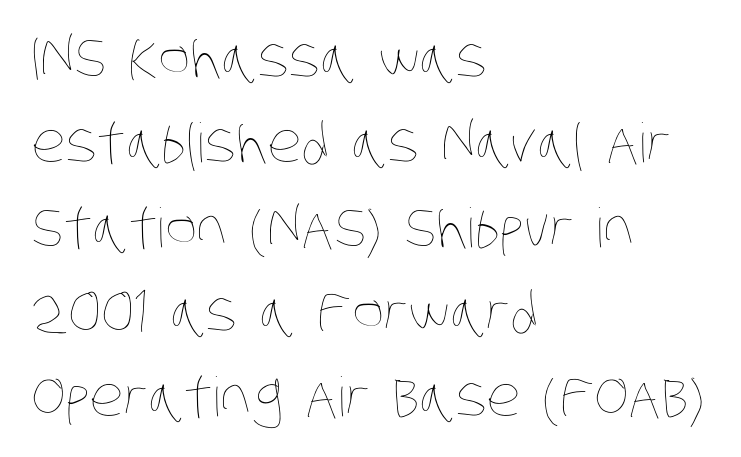
This rendering uses left alignment, leaving the right contour irregular. Stems and bowls with no extra thickness — not bold. Descenders are the only things crossing below the line. Nothing unusual about the tracking: characters are spaced as the font intends. Looks like regular typesetting: each glyph gets only the width it needs. The block of text has a typical density, with ordinary space between rows.
